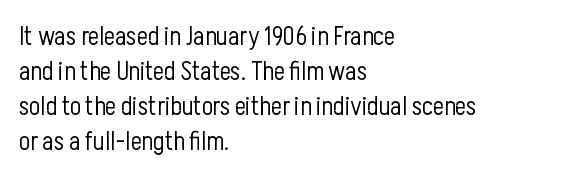
Q: Is the text bold? A: No.
Q: Is the text italic (slanted)? A: No, it is upright.
Q: Is the text underlined? A: No.
Q: How is the paragraph aligned? A: Left-aligned.
Q: Is the spacing between letters normal or unusually wide? A: Normal.
Q: Is the spacing between lines tight, normal or loose? A: Normal.
